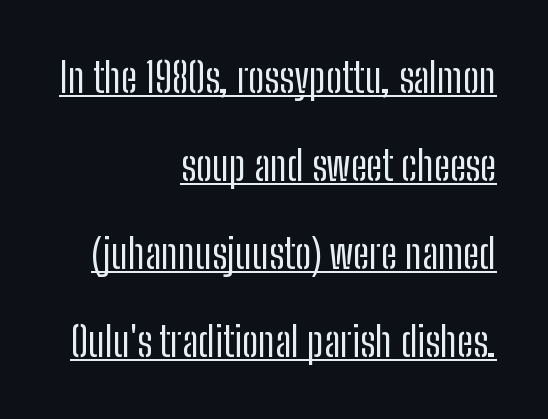
Think of a printed novel: that variable character pitch is what you see here. Does a line run under the words? Yes, clearly. I'd call this a sans setting — the letters go barefoot. When letters stand straight like this, we call the style roman or upright. Caption: multi-line text, flush right, ragged left.
